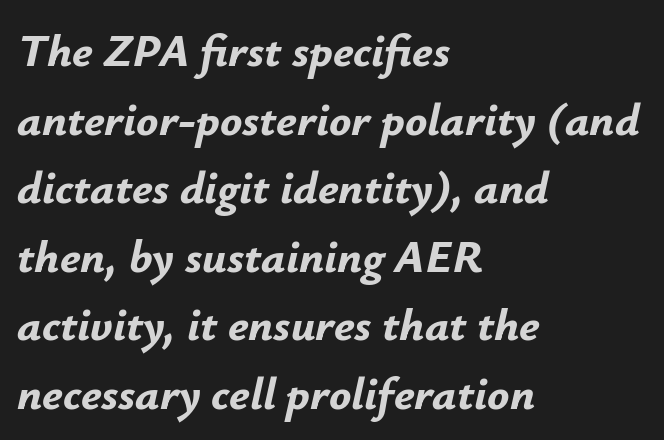
The font is running at its bold setting. This rendering features lettering with no underline. Notice how the stems are inclined rather than vertical — that's the hallmark of italics. The rendering uses natural spacing where letterforms have individual widths.
